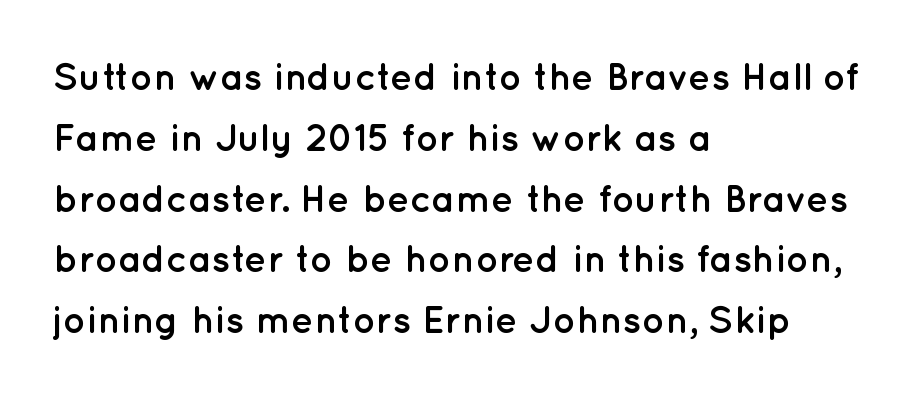
{"serif": "no", "italic": "no", "bold": "yes", "weight": "semibold", "width": "normal", "stroke_contrast": "low", "x_height": "medium", "monospaced": "no", "underline": "no", "align": "left", "line_spacing": "normal", "line_spacing_ratio": 1.6, "letter_spacing": "normal", "letter_spacing_em": 0.0, "glyph_px": 38}
